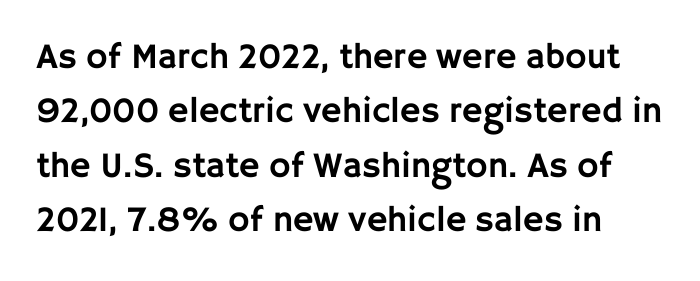
Check the space under the baseline: it is left empty. Compared with typical body copy, the letter spacing here is the same. Unlike a traditional serif, this face leaves its strokes unadorned. The letters advance in unequal steps, a hallmark of proportional type. Interline gaps are of average width in this sample.
